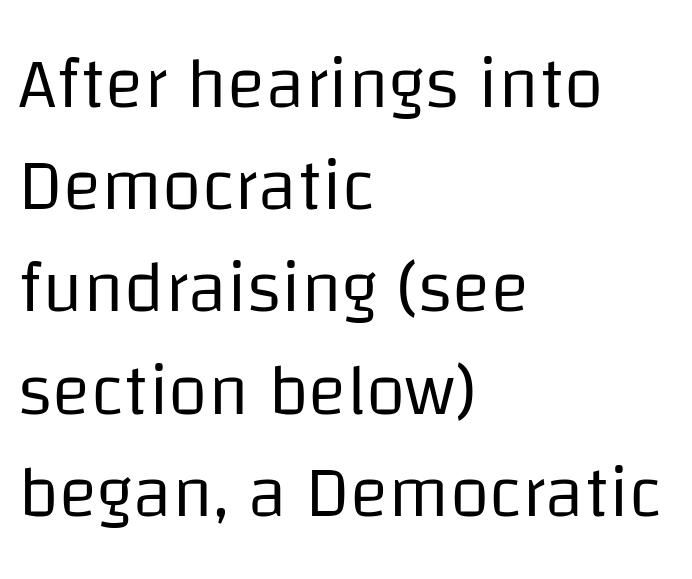
What stands out about the letter spacing? Nothing — it is the standard amount. I'd call this a sans setting — the letters go barefoot. A bare baseline throughout the passage. Character widths vary here, with narrow letters taking less room than wide ones.
